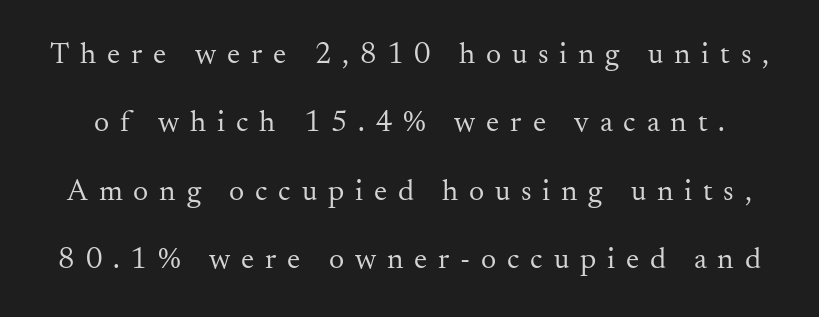
Do the characters align in a grid? No, the font is proportional. Style check: upright. Type without underlining. Are there feet on the stems? There are — it's a serif.
